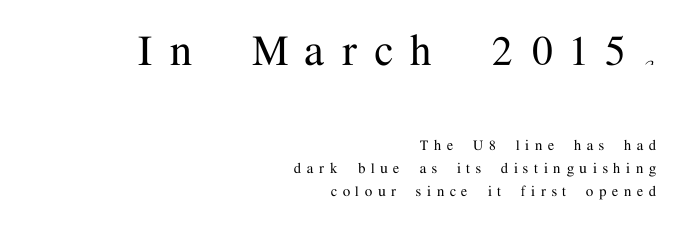
Q: Is the text italic (slanted)? A: No, it is upright.
Q: Is the typeface a serif or a sans-serif typeface? A: Serif.
Q: Is the text underlined? A: No.
Q: How is the paragraph aligned? A: Right-aligned.
Q: Is the spacing between letters normal or unusually wide? A: Unusually wide.
Q: Is the spacing between lines tight, normal or loose? A: Normal.
Q: Which block of text is set in a larger size, the first (top) or the second (bottom)? A: The first (top) one.
Q: Width (condensed, normal, or wide)? A: Normal.
Q: Stroke contrast? A: Medium.
Q: x-height? A: Medium.
Q: Monospaced? A: No.
